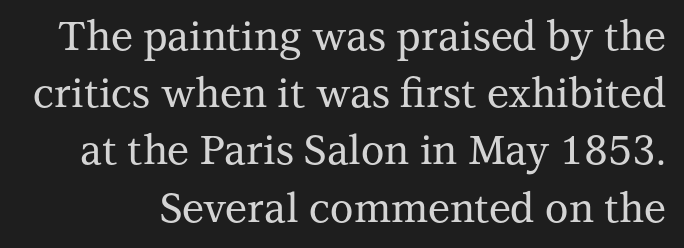
Do the letters lean? They stand straight. The rendering shows small feet on the letterforms — a serif design. Students, note that the glyphs here touch the page at normal intervals. The designer left line spacing at the default. Words float on clear page, feet unadorned. Character widths vary here, with narrow letters taking less room than wide ones.
